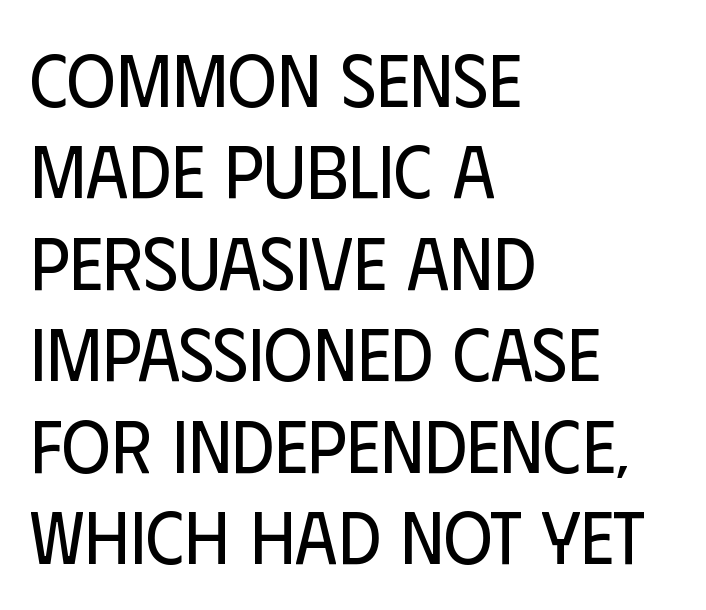
The image shows 75 px regular-weight, condensed sans-serif type, upright; set left-aligned, line spacing 1.22x, normal letter spacing, not underlined; low stroke contrast and a large x-height.
